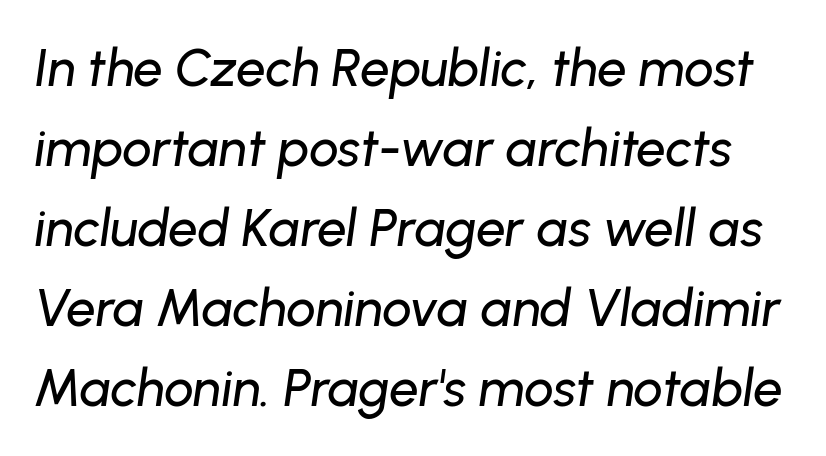
{"italic": "yes", "lean": "right", "slant_degrees": 8, "width": "normal", "stroke_contrast": "low", "x_height": "medium", "monospaced": "no", "underline": "no", "line_spacing": "normal", "line_spacing_ratio": 1.54, "letter_spacing": "normal", "letter_spacing_em": 0.0, "glyph_px": 52}
